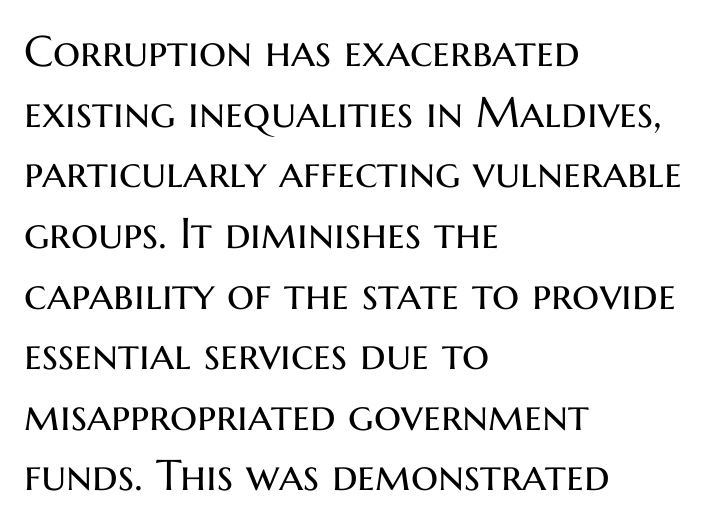
Q: Is the text bold? A: No.
Q: Is the text italic (slanted)? A: No, it is upright.
Q: Is the typeface a serif or a sans-serif typeface? A: Sans-serif.
Q: Is the text underlined? A: No.
Q: How is the paragraph aligned? A: Left-aligned.
Q: Is the spacing between letters normal or unusually wide? A: Normal.
Q: Is the spacing between lines tight, normal or loose? A: Normal.
Q: Width (condensed, normal, or wide)? A: Normal.
Q: Stroke contrast? A: Medium.
Q: x-height? A: Medium.
Q: Monospaced? A: No.
